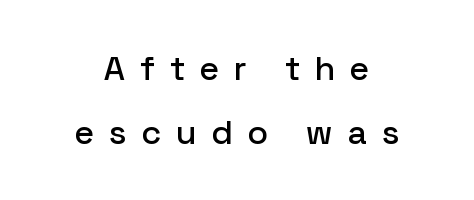
Any mark beneath the type? The region is blank. I'd call this a sans setting — the letters go barefoot. A roman cut, with each character standing at attention. Spacing verdict: proportional, widths tailored to each character. Does extra space separate the letters? Yes, quite a lot of it.
